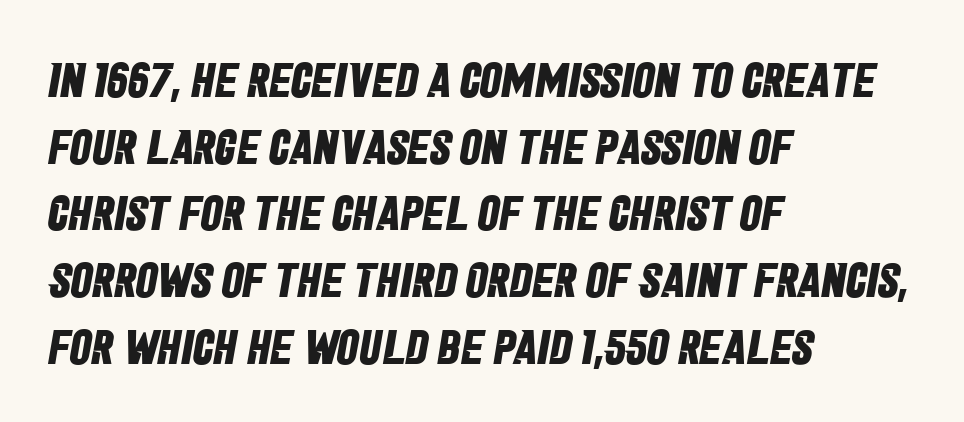
The image shows 49 px bold, condensed sans-serif type; set left-aligned, normal line spacing (1.36x), normal letter spacing, not underlined; low stroke contrast and a large x-height.
